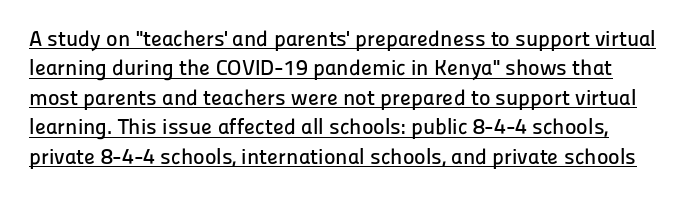
The image shows 22 px text type, upright; set normal line spacing (1.34x), normal letter spacing, underlined.
